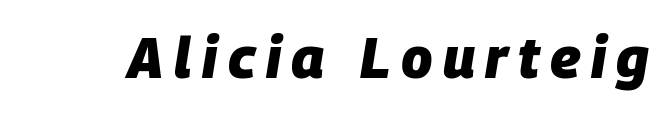
Q: Is the text bold? A: Yes.
Q: Is the text italic (slanted)? A: Yes, it leans right by about 9 degrees.
Q: Is the text underlined? A: No.
Q: Width (condensed, normal, or wide)? A: Normal.
Q: Stroke contrast? A: Low.
Q: x-height? A: Large.
Q: Monospaced? A: No.
